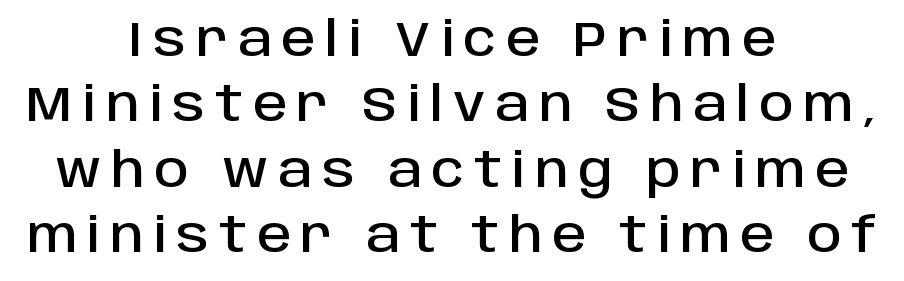
The image shows 48 px sans-serif type, upright; set centered, normal line spacing (1.36x), unusually wide letter spacing (+0.2 em), not underlined; low stroke contrast and a large x-height.
